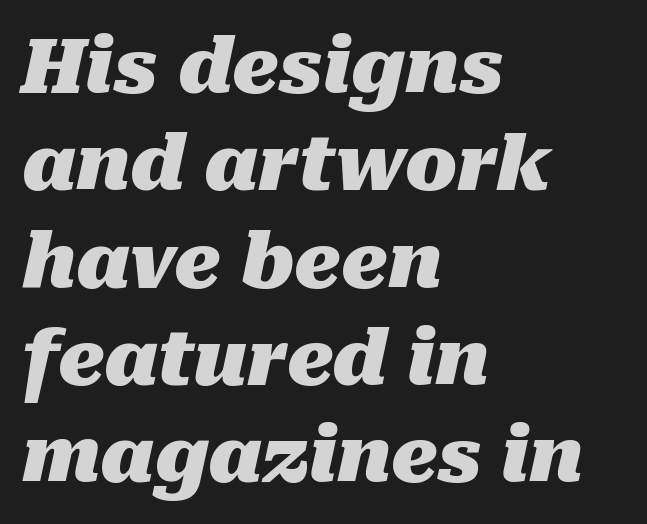
The image shows 76 px heavy type, italic (leaning right); set left-aligned, normal line spacing (1.28x), normal letter spacing, not underlined; medium stroke contrast and a medium x-height.
